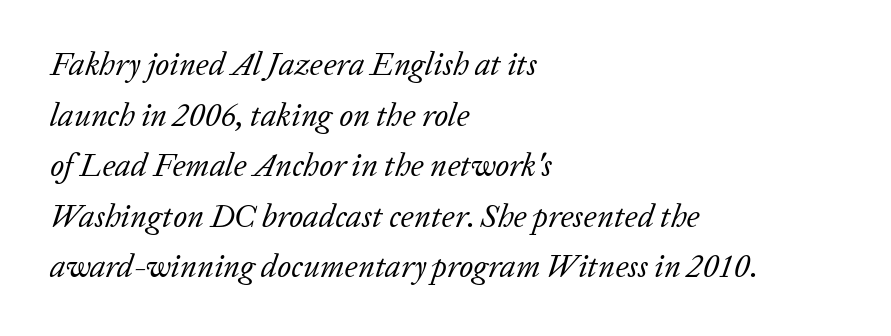
The image shows 32 px regular-weight serif type, italic (leaning right); set left-aligned, normal line spacing (1.58x), normal letter spacing, not underlined; low stroke contrast and a medium x-height.
